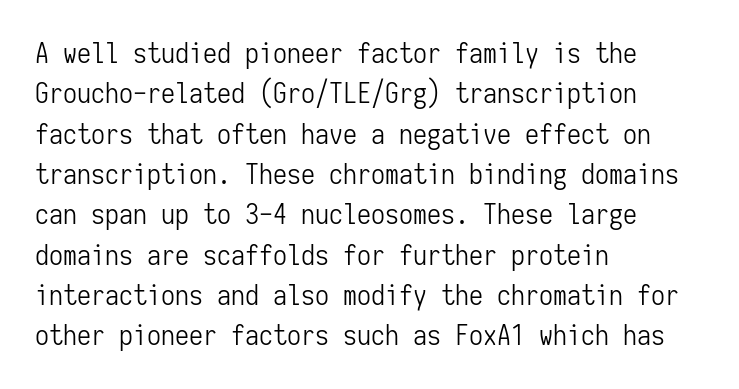
{"serif": "no", "italic": "no", "bold": "no", "weight": "light", "width": "condensed", "stroke_contrast": "low", "x_height": "medium", "monospaced": "yes", "underline": "no", "align": "left", "line_spacing": "normal", "line_spacing_ratio": 1.44, "letter_spacing": "normal", "letter_spacing_em": 0.0, "glyph_px": 28}
